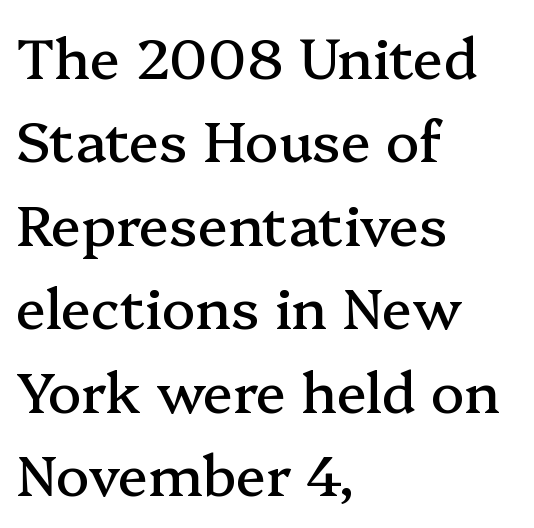
The letters advance in unequal steps, a hallmark of proportional type. The text was rendered using a seriffed face with decorative stroke endings. The space between consecutive lines is moderate. The passage shown is not underscored anywhere. Unlike italic type, these characters show no tilt at all. The gaps between neighbouring characters are ordinary and unremarkable.
